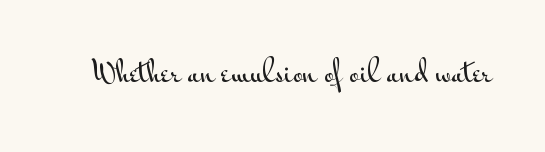
The image shows 28 px wide sans-serif type; set normal letter spacing, not underlined; medium stroke contrast and a small x-height.
